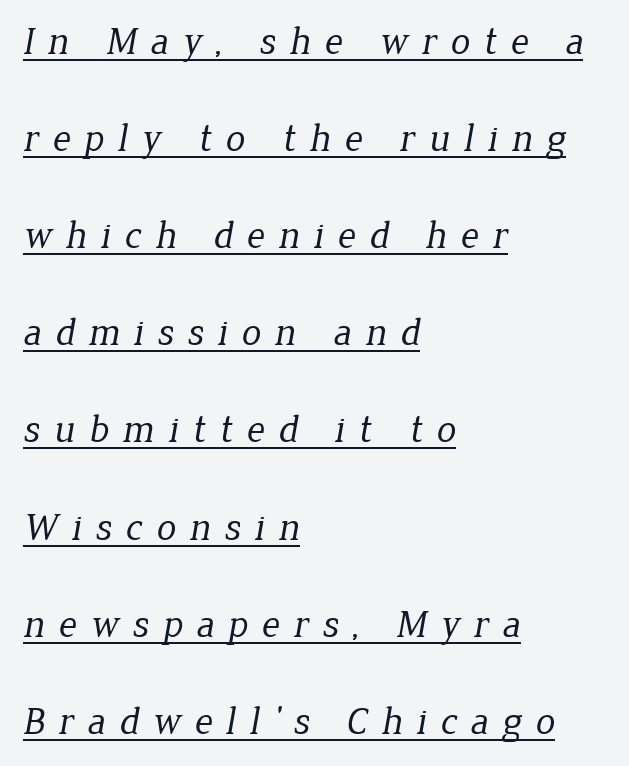
Q: Is the text bold? A: No.
Q: Is the typeface a serif or a sans-serif typeface? A: Serif.
Q: Is the text underlined? A: Yes.
Q: How is the paragraph aligned? A: Left-aligned.
Q: Is the spacing between letters normal or unusually wide? A: Unusually wide.
Q: Is the spacing between lines tight, normal or loose? A: Loose.
Q: Width (condensed, normal, or wide)? A: Normal.
Q: Stroke contrast? A: Low.
Q: x-height? A: Medium.
Q: Monospaced? A: No.
